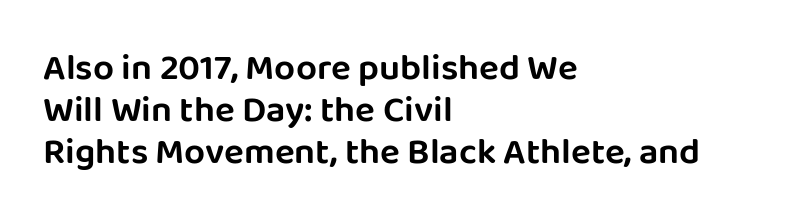
Q: Is the text italic (slanted)? A: No, it is upright.
Q: Is the typeface a serif or a sans-serif typeface? A: Sans-serif.
Q: Is the text underlined? A: No.
Q: How is the paragraph aligned? A: Left-aligned.
Q: Is the spacing between letters normal or unusually wide? A: Normal.
Q: Is the spacing between lines tight, normal or loose? A: Tight.
Q: Width (condensed, normal, or wide)? A: Normal.
Q: Stroke contrast? A: Low.
Q: x-height? A: Large.
Q: Monospaced? A: No.
